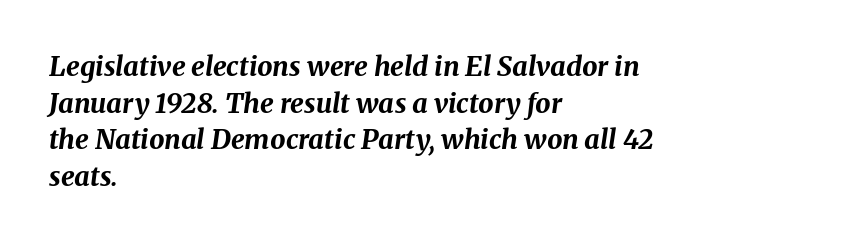
{"italic": "yes", "lean": "right", "slant_degrees": 8, "bold": "yes", "underline": "no", "align": "left", "line_spacing": "normal", "line_spacing_ratio": 1.36, "letter_spacing": "normal", "letter_spacing_em": 0.0, "glyph_px": 27}
